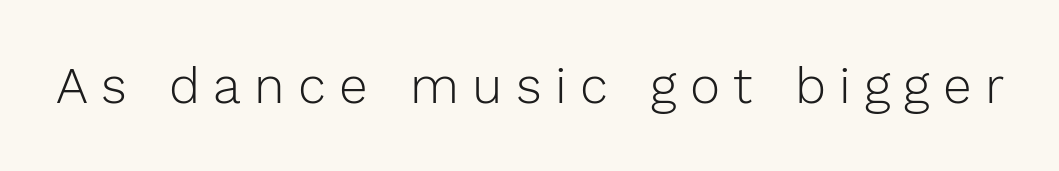
Q: Is the text bold? A: No.
Q: Is the text italic (slanted)? A: No, it is upright.
Q: Is the typeface a serif or a sans-serif typeface? A: Sans-serif.
Q: Is the text underlined? A: No.
Q: Is the spacing between letters normal or unusually wide? A: Unusually wide.
Q: Width (condensed, normal, or wide)? A: Normal.
Q: Stroke contrast? A: Low.
Q: x-height? A: Medium.
Q: Monospaced? A: No.
